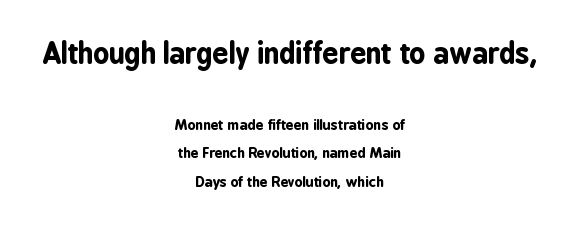
Each glyph is drawn with heavy, bold strokes. Is this a fixed-width face? No — the glyphs have proportional, varying widths. Typographically, this falls in the sans-serif category. Compare the two chunks: the upper has the greater cap height.
